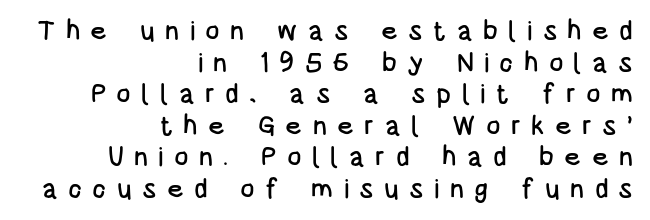
{"italic": "no", "underline": "no", "align": "right", "line_spacing_ratio": 1.17, "letter_spacing": "wide", "letter_spacing_em": 0.38, "glyph_px": 27}
